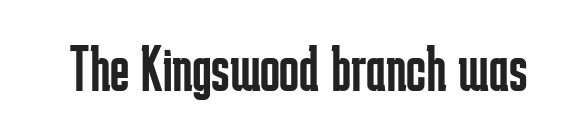
Q: Is the text bold? A: No.
Q: Is the text italic (slanted)? A: No, it is upright.
Q: Is the typeface a serif or a sans-serif typeface? A: Sans-serif.
Q: Is the text underlined? A: No.
Q: Is the spacing between letters normal or unusually wide? A: Normal.
Q: Width (condensed, normal, or wide)? A: Condensed.
Q: Stroke contrast? A: Low.
Q: x-height? A: Medium.
Q: Monospaced? A: No.
